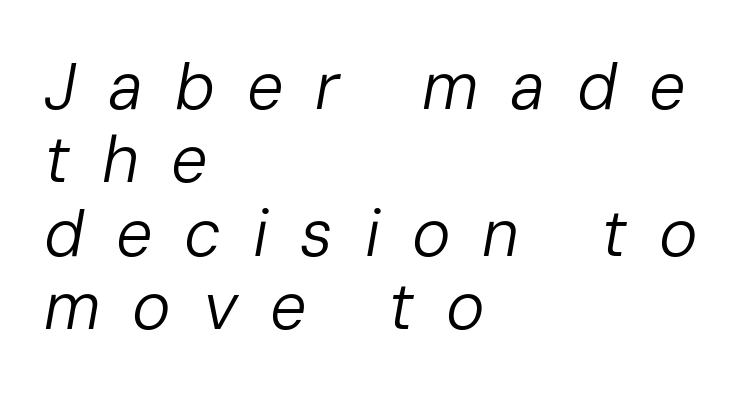
No letter is thick-stroked: the sample isn't bold. The words here are not underlined. Notice how descenders almost collide with the ascenders below — that's tight leading. Reading down the block, your eye returns to a fixed left position each line. You could only call the tracking loose — the letters float apart.
